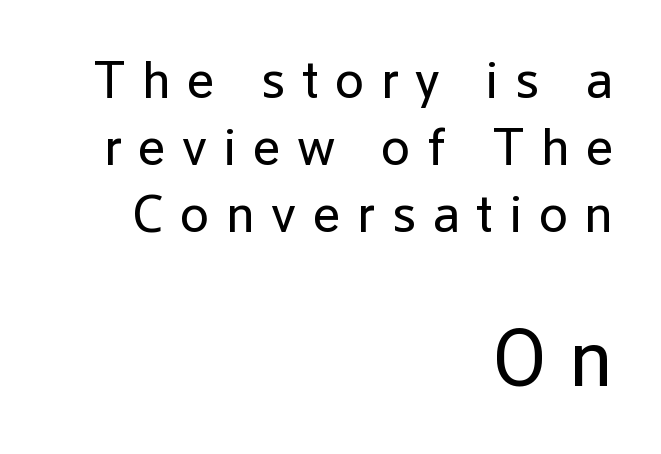
{"serif": "no", "italic": "no", "bold": "no", "weight": "regular", "width": "normal", "stroke_contrast": "low", "x_height": "medium", "monospaced": "no", "underline": "no", "align": "right", "line_spacing": "normal", "line_spacing_ratio": 1.26, "letter_spacing": "wide", "letter_spacing_em": 0.31, "larger_block": "second", "size_ratio": 1.49, "glyph_px": 79}
